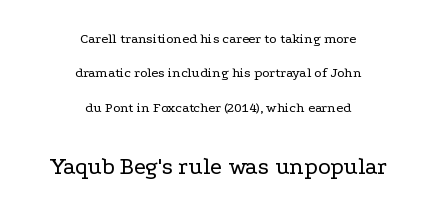
{"italic": "no", "bold": "no", "underline": "no", "align": "center", "line_spacing": "loose", "line_spacing_ratio": 2.46, "letter_spacing": "normal", "letter_spacing_em": 0.0, "larger_block": "second", "size_ratio": 1.71, "glyph_px": 24}
